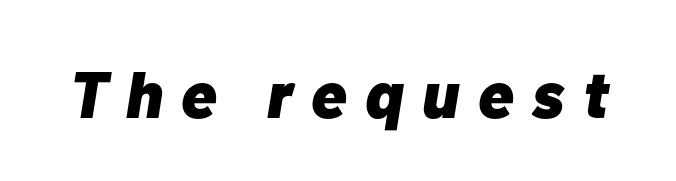
The image shows 66 px heavy type, italic (leaning right); set unusually wide letter spacing (+0.28 em), not underlined; low stroke contrast and a medium x-height.
